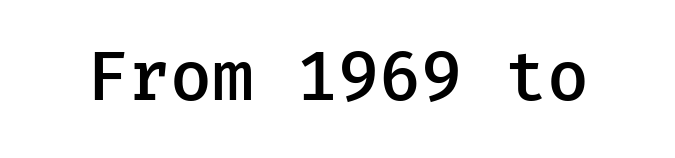
The glyphs are unaccompanied by any horizontal stroke below them. The passage shown is typeset with a sans-serif family. Stems and bowls a touch heavier than normal — semibold. Posture: upright roman. The rendering uses typewriter-style spacing with identical character cells. These lines keep a tight, regular rhythm from letter to letter.
